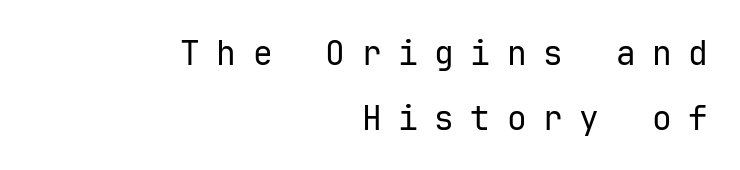
{"serif": "no", "italic": "no", "bold": "no", "weight": "regular", "width": "normal", "stroke_contrast": "low", "x_height": "medium", "monospaced": "yes", "underline": "no", "align": "right", "line_spacing": "loose", "line_spacing_ratio": 1.98, "letter_spacing": "wide", "letter_spacing_em": 0.5, "glyph_px": 33}
